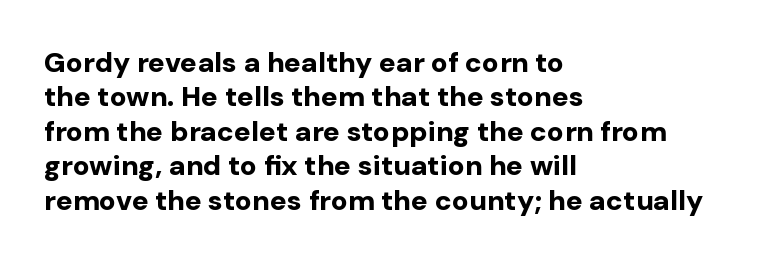
The image shows 28 px bold sans-serif type, upright; set left-aligned, line spacing 1.23x, normal letter spacing, not underlined; low stroke contrast and a medium x-height.
